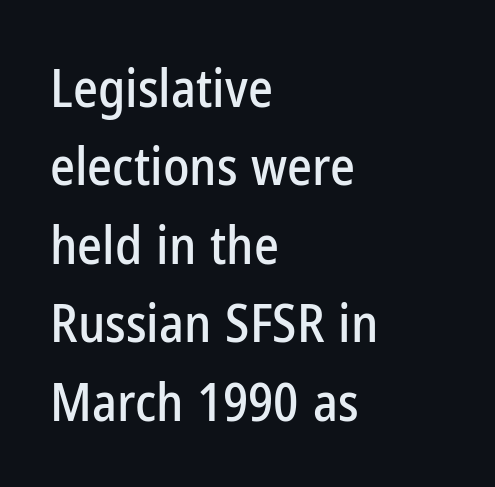
Q: Is the text italic (slanted)? A: No, it is upright.
Q: Is the typeface a serif or a sans-serif typeface? A: Sans-serif.
Q: Is the text underlined? A: No.
Q: How is the paragraph aligned? A: Left-aligned.
Q: Is the spacing between letters normal or unusually wide? A: Normal.
Q: Is the spacing between lines tight, normal or loose? A: Normal.
Q: Width (condensed, normal, or wide)? A: Condensed.
Q: Stroke contrast? A: Low.
Q: x-height? A: Medium.
Q: Monospaced? A: No.
